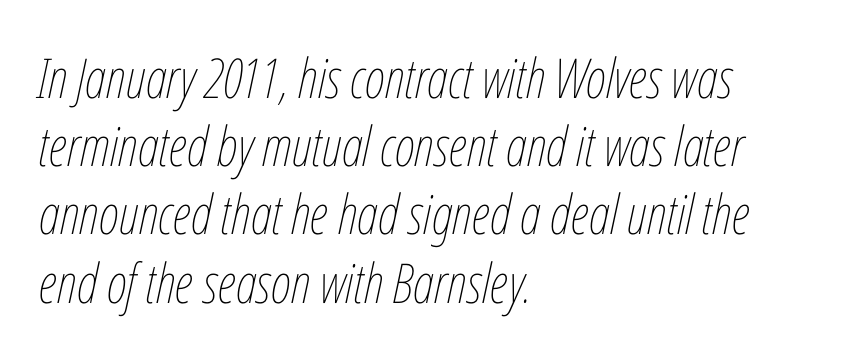
{"italic": "yes", "lean": "right", "slant_degrees": 12, "bold": "no", "weight": "thin", "width": "condensed", "stroke_contrast": "low", "x_height": "medium", "monospaced": "no", "underline": "no", "align": "left", "line_spacing_ratio": 1.24, "letter_spacing": "normal", "letter_spacing_em": 0.0, "glyph_px": 55}
